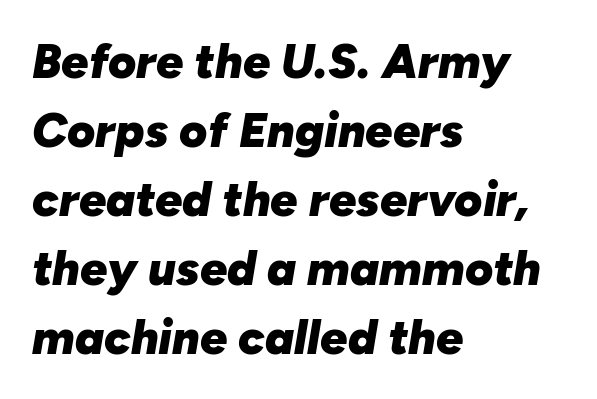
{"italic": "yes", "lean": "right", "slant_degrees": 10, "bold": "yes", "weight": "heavy", "width": "normal", "stroke_contrast": "low", "x_height": "medium", "monospaced": "no", "underline": "no", "align": "left", "line_spacing": "normal", "line_spacing_ratio": 1.44, "letter_spacing": "normal", "letter_spacing_em": 0.0, "glyph_px": 48}
